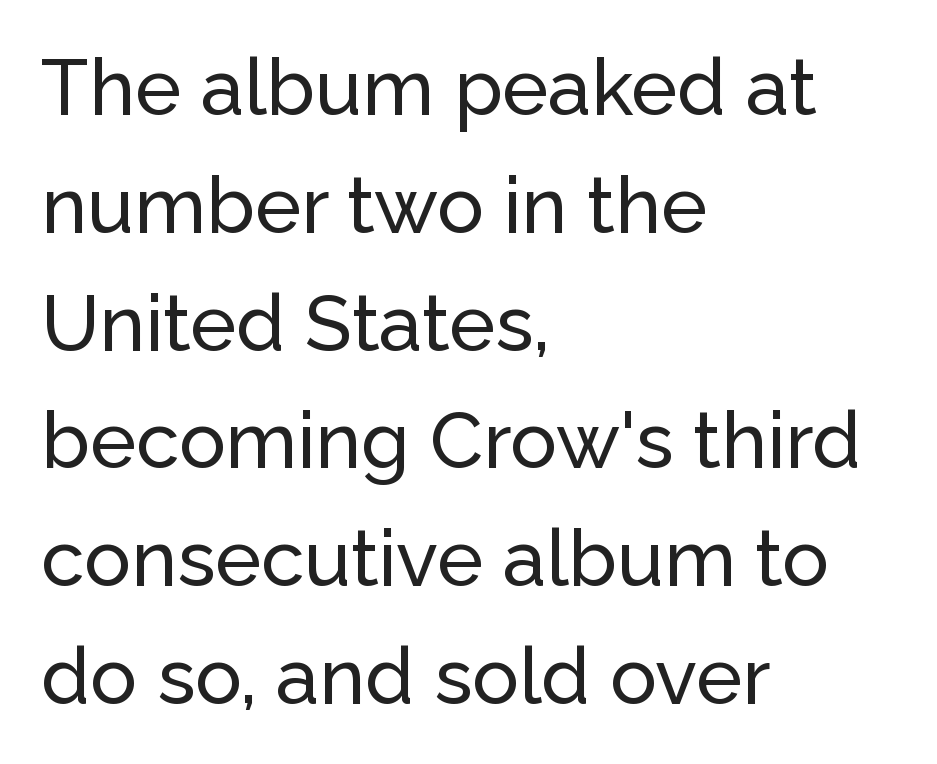
The image shows 78 px sans-serif type, upright; set left-aligned, normal line spacing (1.51x), normal letter spacing, not underlined; low stroke contrast and a medium x-height.
